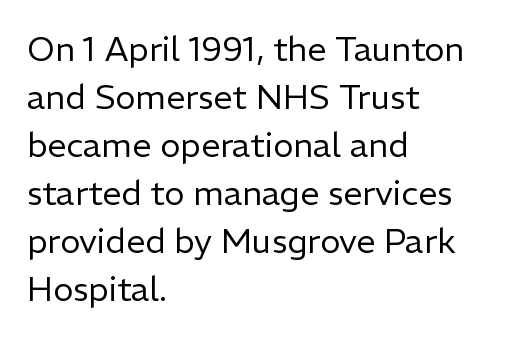
{"serif": "no", "italic": "no", "bold": "no", "weight": "regular", "width": "normal", "stroke_contrast": "low", "x_height": "medium", "monospaced": "no", "underline": "no", "align": "left", "line_spacing": "normal", "line_spacing_ratio": 1.41, "letter_spacing": "normal", "letter_spacing_em": 0.0, "glyph_px": 34}
